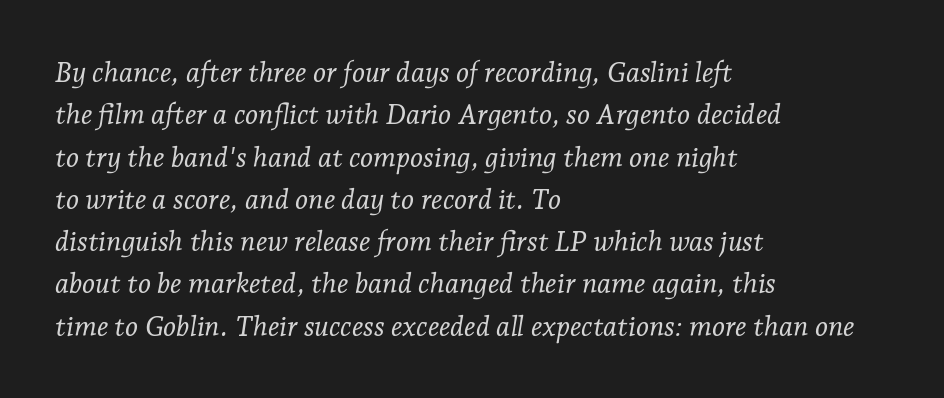
I'd call this a serif setting — the letters wear small feet. Successive baselines arrive at the customary interval. The line texture is even and compact thanks to regular tracking. Typeset ragged right — the left edge is the straight one. The space directly below the letters is spotless.
